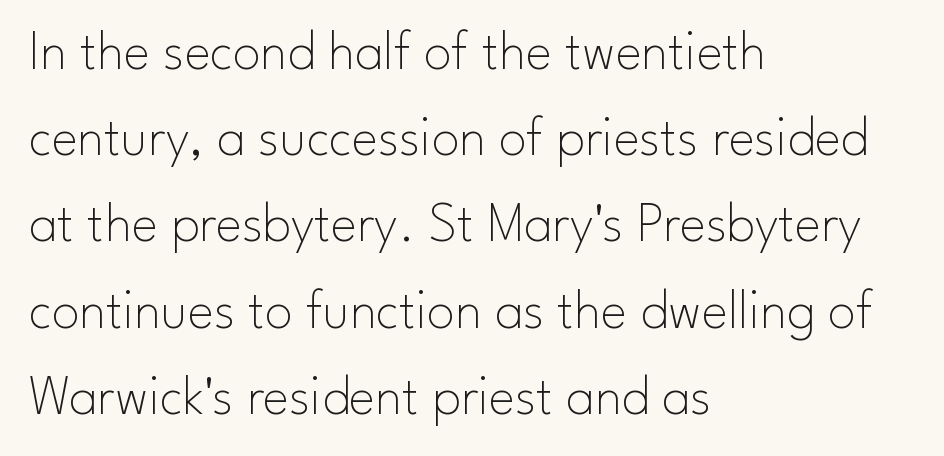
Q: Is the text bold? A: No.
Q: Is the text italic (slanted)? A: No, it is upright.
Q: Is the typeface a serif or a sans-serif typeface? A: Sans-serif.
Q: Is the text underlined? A: No.
Q: How is the paragraph aligned? A: Left-aligned.
Q: Is the spacing between letters normal or unusually wide? A: Normal.
Q: Is the spacing between lines tight, normal or loose? A: Normal.
Q: Width (condensed, normal, or wide)? A: Normal.
Q: Stroke contrast? A: Low.
Q: x-height? A: Small.
Q: Monospaced? A: No.
